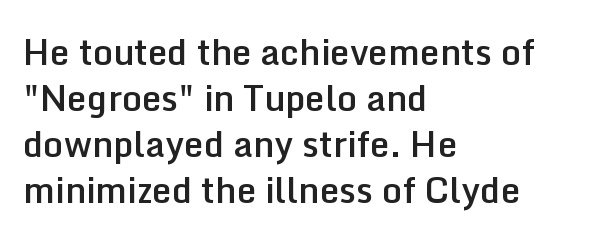
The image shows 35 px semibold sans-serif type, upright; set left-aligned, normal line spacing (1.31x), normal letter spacing, not underlined; low stroke contrast and a medium x-height.
